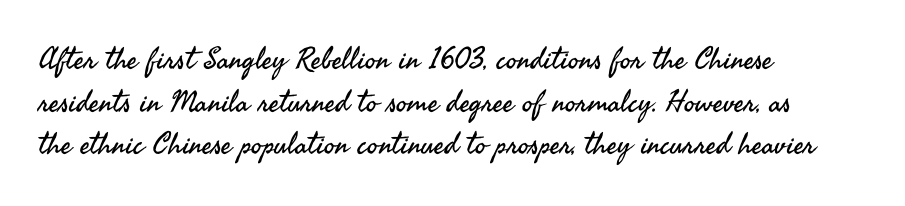
{"serif": "no", "bold": "no", "weight": "regular", "width": "normal", "stroke_contrast": "medium", "x_height": "small", "monospaced": "no", "underline": "no", "align": "left", "line_spacing": "normal", "line_spacing_ratio": 1.42, "letter_spacing": "normal", "letter_spacing_em": 0.0, "glyph_px": 30}
